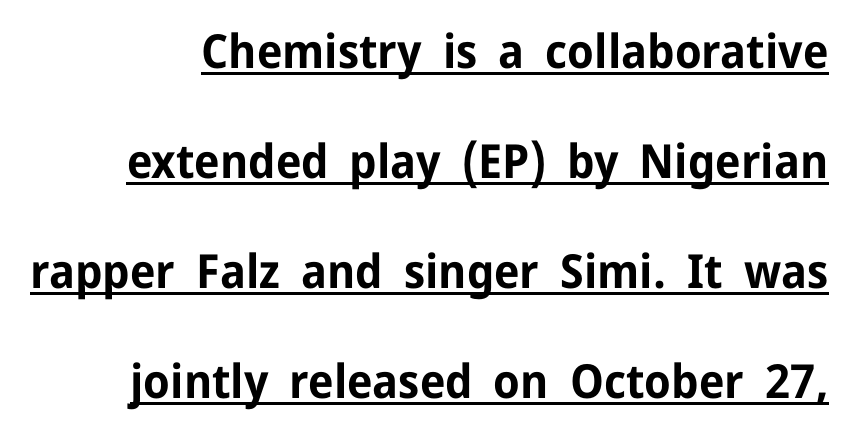
Q: Is the text bold? A: Yes.
Q: Is the text italic (slanted)? A: No, it is upright.
Q: Is the typeface a serif or a sans-serif typeface? A: Sans-serif.
Q: Is the text underlined? A: Yes.
Q: Is the spacing between letters normal or unusually wide? A: Normal.
Q: Is the spacing between lines tight, normal or loose? A: Loose.
Q: Width (condensed, normal, or wide)? A: Normal.
Q: Stroke contrast? A: Low.
Q: x-height? A: Medium.
Q: Monospaced? A: No.
